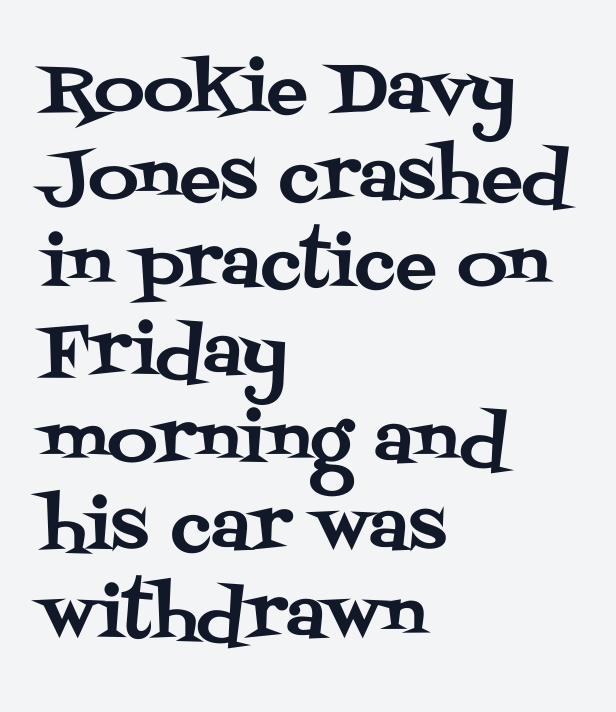
Q: Is the text italic (slanted)? A: No, it is upright.
Q: Is the typeface a serif or a sans-serif typeface? A: Serif.
Q: Is the text underlined? A: No.
Q: How is the paragraph aligned? A: Left-aligned.
Q: Is the spacing between letters normal or unusually wide? A: Normal.
Q: Is the spacing between lines tight, normal or loose? A: Normal.
Q: Width (condensed, normal, or wide)? A: Normal.
Q: Stroke contrast? A: Medium.
Q: x-height? A: Large.
Q: Monospaced? A: No.
